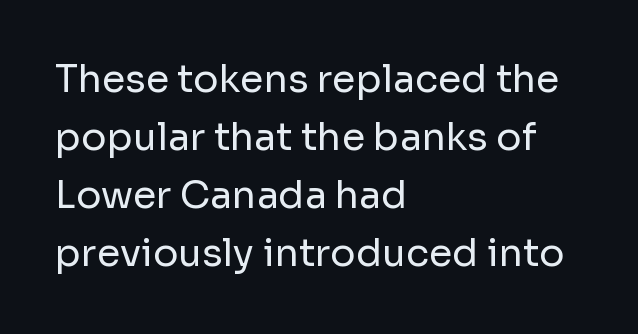
Q: Is the text bold? A: No.
Q: Is the text italic (slanted)? A: No, it is upright.
Q: Is the typeface a serif or a sans-serif typeface? A: Sans-serif.
Q: Is the text underlined? A: No.
Q: How is the paragraph aligned? A: Left-aligned.
Q: Is the spacing between letters normal or unusually wide? A: Normal.
Q: Is the spacing between lines tight, normal or loose? A: Normal.
Q: Width (condensed, normal, or wide)? A: Normal.
Q: Stroke contrast? A: Low.
Q: x-height? A: Medium.
Q: Monospaced? A: No.
